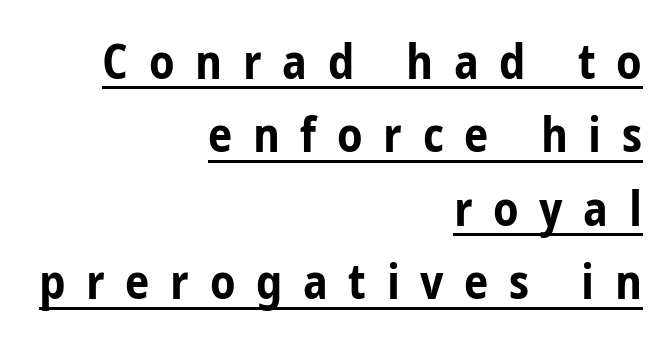
The image shows 49 px bold, condensed sans-serif type, upright; set right-aligned, normal line spacing (1.5x), unusually wide letter spacing (+0.42 em), underlined; low stroke contrast and a medium x-height.
